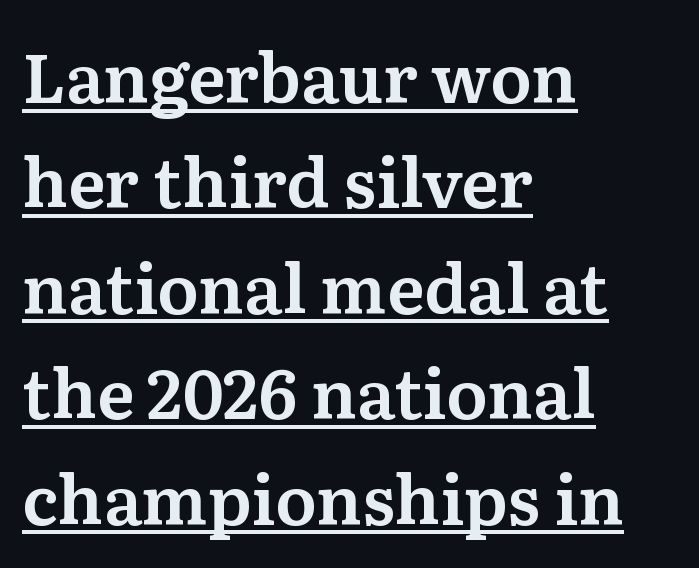
{"serif": "yes", "italic": "no", "width": "normal", "stroke_contrast": "medium", "x_height": "medium", "monospaced": "no", "underline": "yes", "align": "left", "line_spacing": "normal", "line_spacing_ratio": 1.55, "letter_spacing": "normal", "letter_spacing_em": 0.0, "glyph_px": 68}
